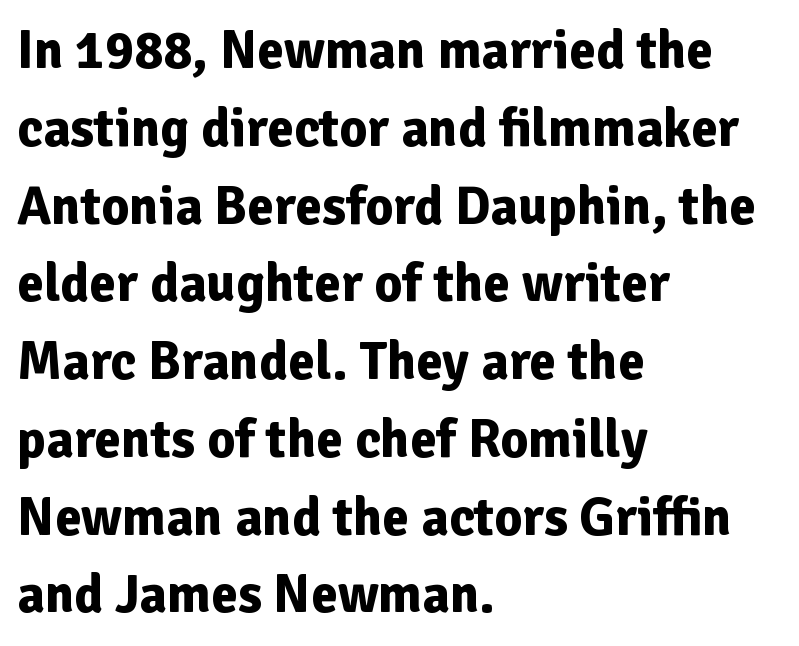
Q: Is the text bold? A: Yes.
Q: Is the text italic (slanted)? A: No, it is upright.
Q: Is the typeface a serif or a sans-serif typeface? A: Sans-serif.
Q: Is the text underlined? A: No.
Q: How is the paragraph aligned? A: Left-aligned.
Q: Is the spacing between letters normal or unusually wide? A: Normal.
Q: Is the spacing between lines tight, normal or loose? A: Normal.
Q: Width (condensed, normal, or wide)? A: Normal.
Q: Stroke contrast? A: Low.
Q: x-height? A: Medium.
Q: Monospaced? A: No.
